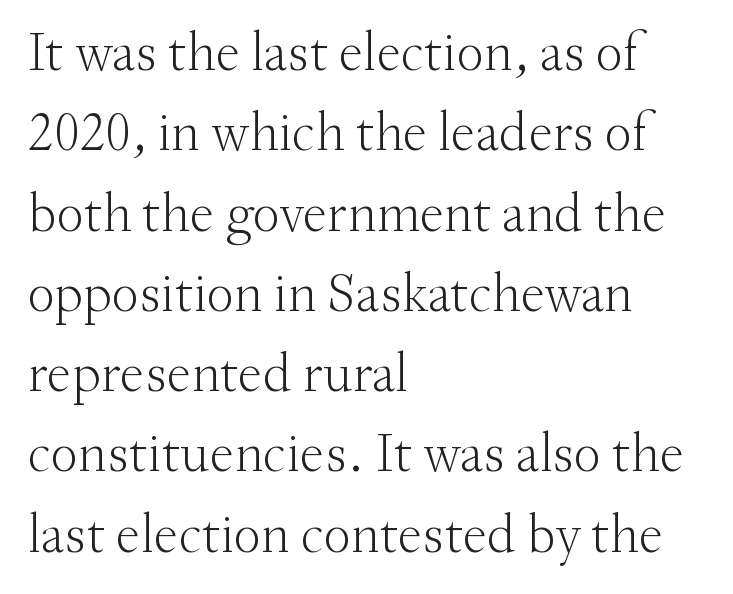
{"serif": "yes", "italic": "no", "bold": "no", "weight": "light", "width": "normal", "stroke_contrast": "medium", "x_height": "small", "monospaced": "no", "underline": "no", "align": "left", "line_spacing": "normal", "line_spacing_ratio": 1.46, "letter_spacing": "normal", "letter_spacing_em": 0.0, "glyph_px": 55}
